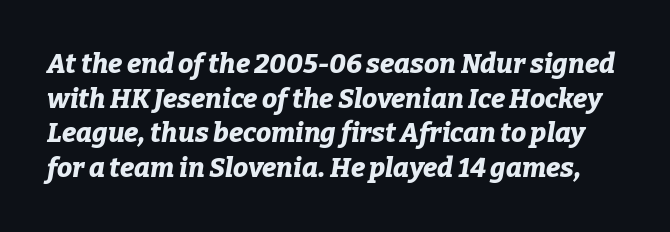
{"italic": "yes", "lean": "right", "slant_degrees": 9, "bold": "yes", "underline": "no", "line_spacing": "normal", "line_spacing_ratio": 1.28, "letter_spacing": "normal", "letter_spacing_em": 0.0, "glyph_px": 27}
